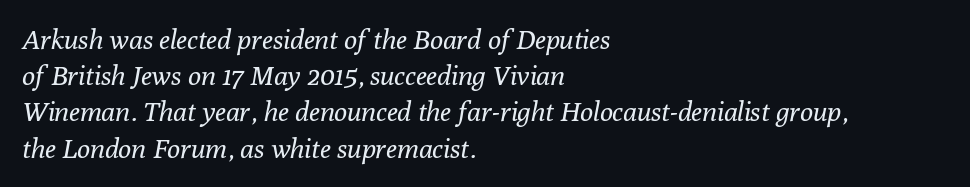
The image shows 27 px text type, italic (leaning right); set left-aligned, normal line spacing (1.34x), normal letter spacing, not underlined.
